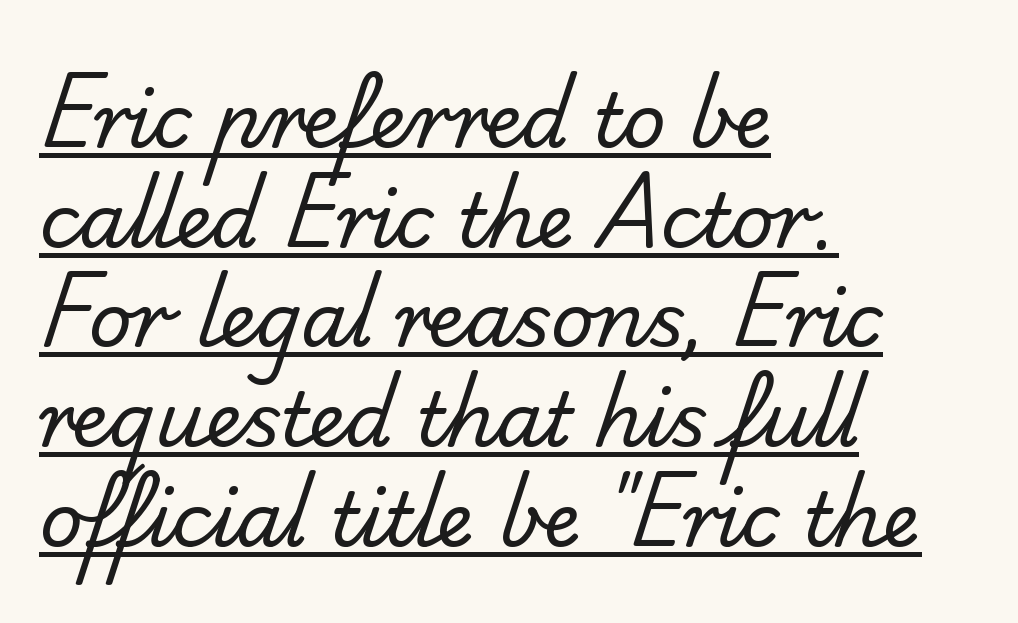
The passage shown is typed in a proportional face where columns would drift. Is this a sans? Yes — the strokes have no serifs. Regarding leading, the lines here are spaced in the standard way. Somebody hit Ctrl+U on this one — the words are underlined. This rendering leaves character spacing at its baseline value. Weight: in the light-to-regular range.
